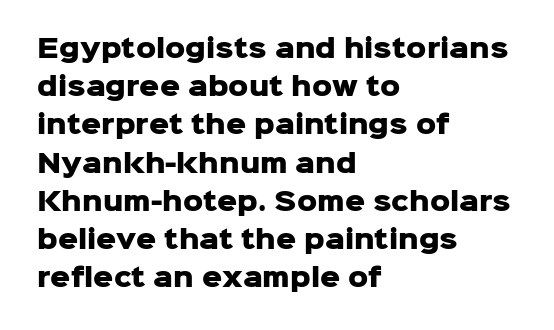
Lines of text with bare space underneath. Quick note: interline space is typical. The line texture is even and compact thanks to regular tracking. The letters stand straight up with perfectly vertical stems. I'd describe the lettering as bold — thick and assertive.
